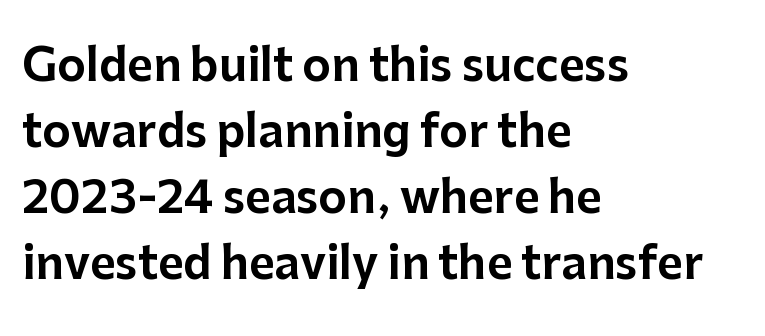
Q: Is the text italic (slanted)? A: No, it is upright.
Q: Is the typeface a serif or a sans-serif typeface? A: Sans-serif.
Q: Is the text underlined? A: No.
Q: How is the paragraph aligned? A: Left-aligned.
Q: Is the spacing between letters normal or unusually wide? A: Normal.
Q: Is the spacing between lines tight, normal or loose? A: Normal.
Q: Width (condensed, normal, or wide)? A: Normal.
Q: Stroke contrast? A: Low.
Q: x-height? A: Medium.
Q: Monospaced? A: No.
